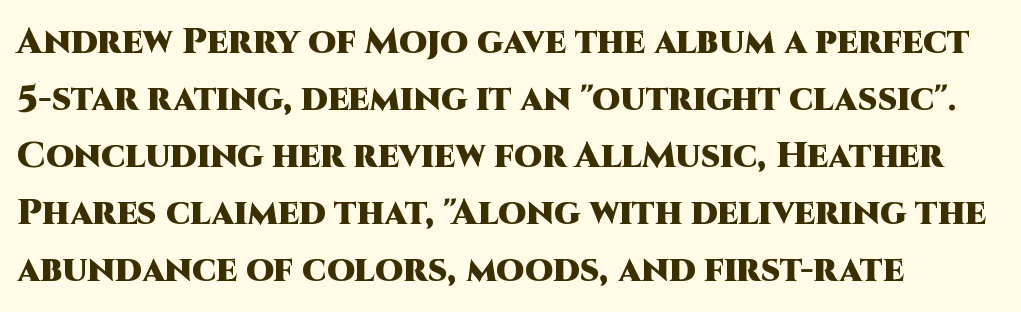
The image shows 36 px heavy sans-serif type, upright; set left-aligned, normal line spacing (1.58x), normal letter spacing, not underlined; high stroke contrast and a large x-height.
